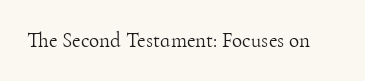
The passage shown is not underscored anywhere. The font's upright variant was chosen for this text. Stems here are at most as thick as an everyday book face. Observe the ordinary spacing: letters are neighbours, not strangers.
